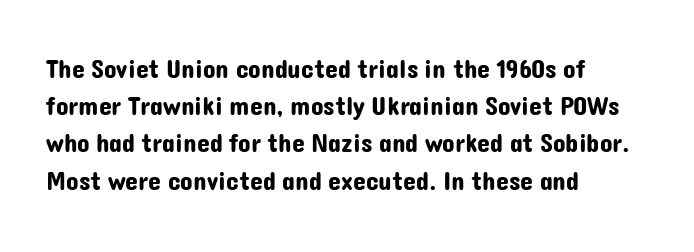
The image shows 26 px text type, upright; set left-aligned, normal line spacing (1.43x), normal letter spacing, not underlined.
